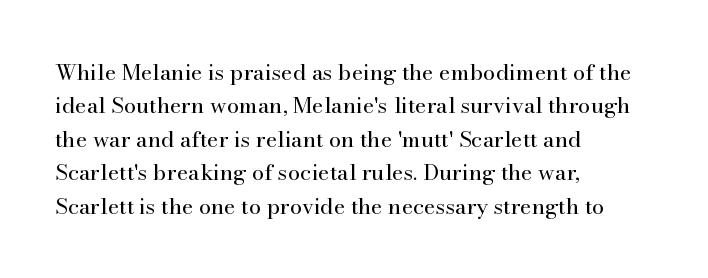
The image shows 22 px text type, upright; set left-aligned, normal line spacing (1.52x), normal letter spacing, not underlined.
